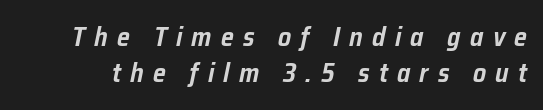
The image shows 26 px text type, italic (leaning right); set normal line spacing (1.37x), unusually wide letter spacing (+0.35 em), not underlined.
